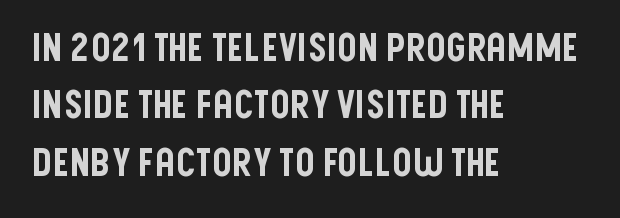
Q: Is the text italic (slanted)? A: No, it is upright.
Q: Is the typeface a serif or a sans-serif typeface? A: Sans-serif.
Q: Is the text underlined? A: No.
Q: How is the paragraph aligned? A: Left-aligned.
Q: Is the spacing between letters normal or unusually wide? A: Normal.
Q: Is the spacing between lines tight, normal or loose? A: Normal.
Q: Width (condensed, normal, or wide)? A: Condensed.
Q: Stroke contrast? A: Low.
Q: x-height? A: Large.
Q: Monospaced? A: No.
